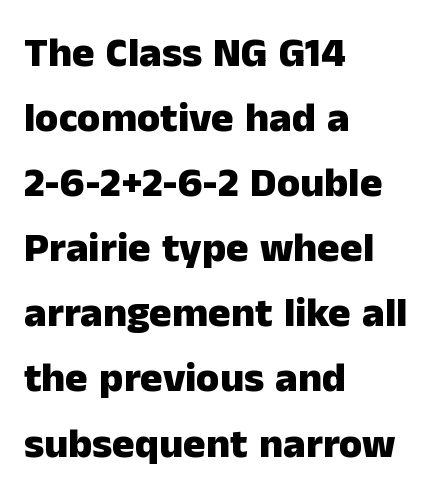
Q: Is the text bold? A: Yes.
Q: Is the text italic (slanted)? A: No, it is upright.
Q: Is the typeface a serif or a sans-serif typeface? A: Sans-serif.
Q: Is the text underlined? A: No.
Q: How is the paragraph aligned? A: Left-aligned.
Q: Is the spacing between letters normal or unusually wide? A: Normal.
Q: Is the spacing between lines tight, normal or loose? A: Normal.
Q: Width (condensed, normal, or wide)? A: Normal.
Q: Stroke contrast? A: Low.
Q: x-height? A: Medium.
Q: Monospaced? A: No.
